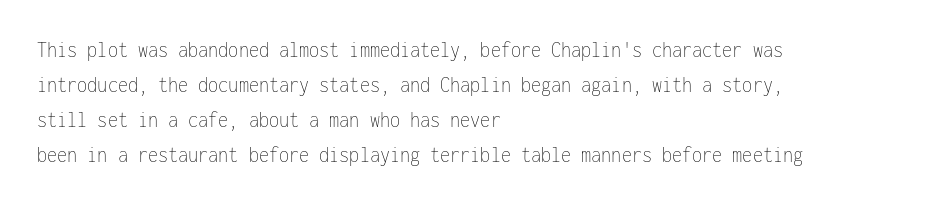
{"italic": "no", "bold": "no", "underline": "no", "align": "left", "line_spacing": "normal", "line_spacing_ratio": 1.52, "letter_spacing": "normal", "letter_spacing_em": 0.0, "glyph_px": 23}
